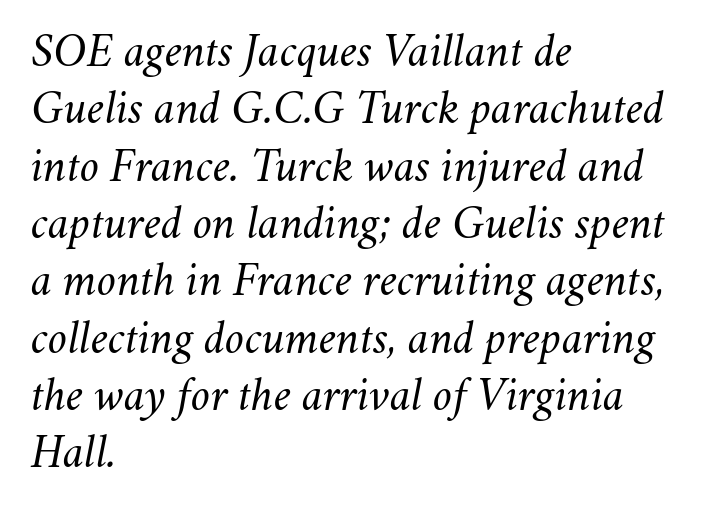
Spacing between characters is what you'd get straight out of the box. Compared with ordinary roman type, these characters are visibly tilted. Typeset ragged right — the left edge is the straight one. Is this a heavy cut? Hardly; it is regular or lighter. Glance below the letters and you will spot only blank space.
